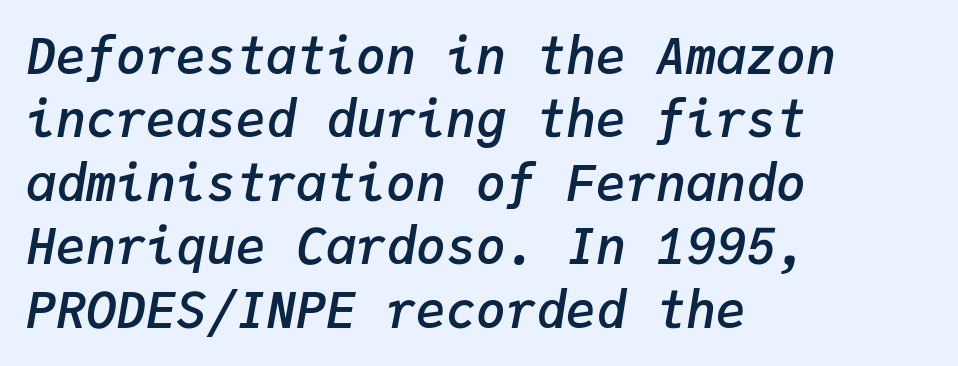
The image shows 50 px semibold type, italic (leaning right), monospaced; set left-aligned, normal line spacing (1.27x), normal letter spacing, not underlined; low stroke contrast and a medium x-height.
